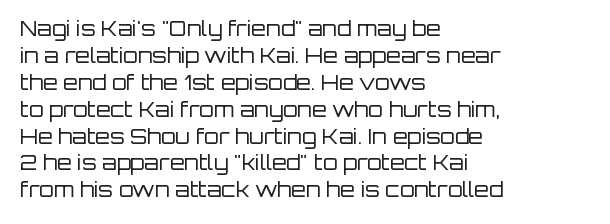
{"italic": "no", "bold": "no", "underline": "no", "align": "left", "line_spacing": "normal", "line_spacing_ratio": 1.28, "letter_spacing": "normal", "letter_spacing_em": 0.0, "glyph_px": 21}
